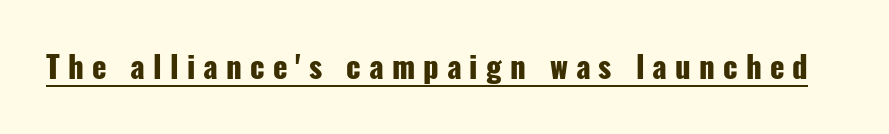
Q: Is the text bold? A: Yes.
Q: Is the text italic (slanted)? A: No, it is upright.
Q: Is the typeface a serif or a sans-serif typeface? A: Sans-serif.
Q: Is the text underlined? A: Yes.
Q: Is the spacing between letters normal or unusually wide? A: Unusually wide.
Q: Width (condensed, normal, or wide)? A: Condensed.
Q: Stroke contrast? A: Low.
Q: x-height? A: Medium.
Q: Monospaced? A: No.
